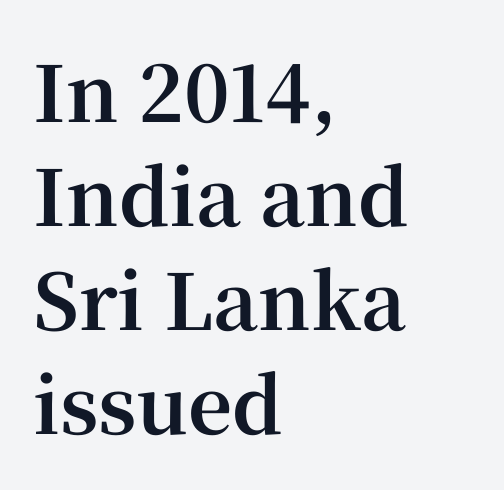
{"serif": "yes", "italic": "no", "bold": "yes", "weight": "bold", "width": "normal", "stroke_contrast": "high", "x_height": "medium", "monospaced": "no", "underline": "no", "align": "left", "line_spacing": "normal", "line_spacing_ratio": 1.35, "letter_spacing": "normal", "letter_spacing_em": 0.0, "glyph_px": 77}
